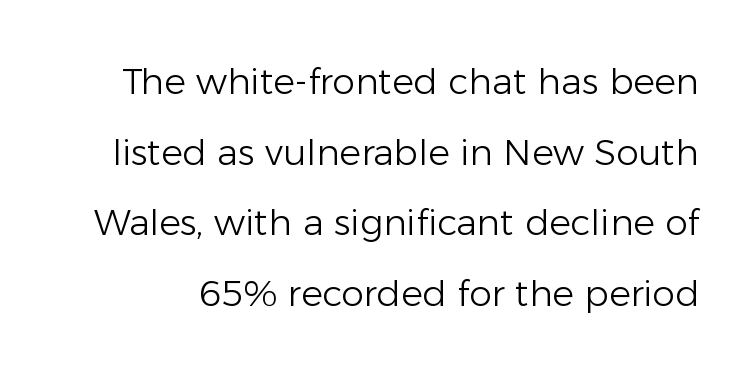
The image shows 36 px light sans-serif type, upright; set loose line spacing (1.96x), normal letter spacing, not underlined; low stroke contrast and a medium x-height.
